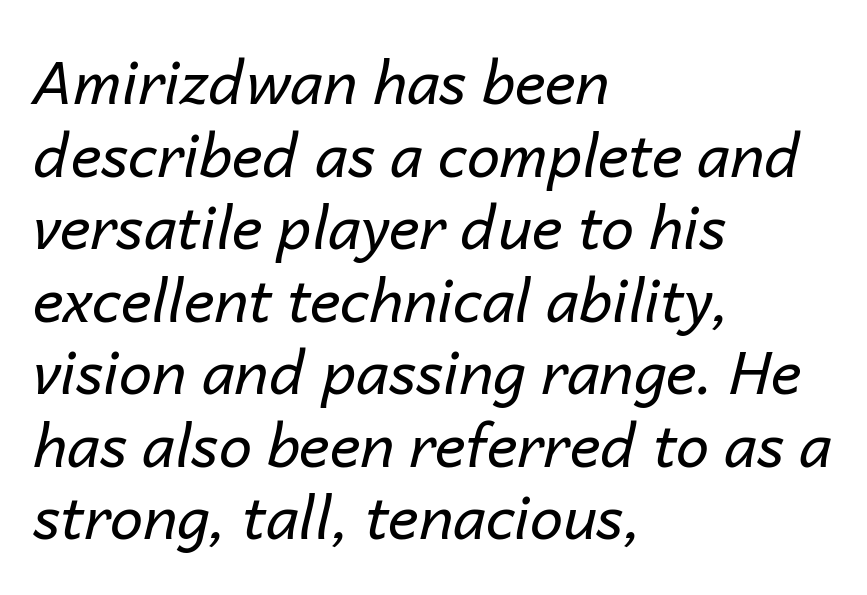
Q: Is the text bold? A: No.
Q: Is the text italic (slanted)? A: Yes, it leans right by about 14 degrees.
Q: Is the text underlined? A: No.
Q: How is the paragraph aligned? A: Left-aligned.
Q: Is the spacing between letters normal or unusually wide? A: Normal.
Q: Width (condensed, normal, or wide)? A: Normal.
Q: Stroke contrast? A: Low.
Q: x-height? A: Medium.
Q: Monospaced? A: No.
